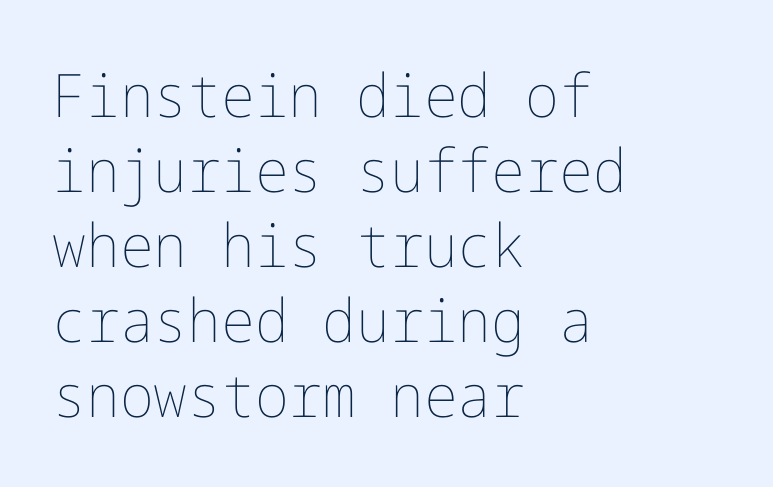
{"italic": "no", "bold": "no", "weight": "thin", "width": "normal", "stroke_contrast": "low", "x_height": "medium", "underline": "no", "align": "left", "line_spacing": "normal", "line_spacing_ratio": 1.25, "letter_spacing": "normal", "letter_spacing_em": 0.0, "glyph_px": 60}
